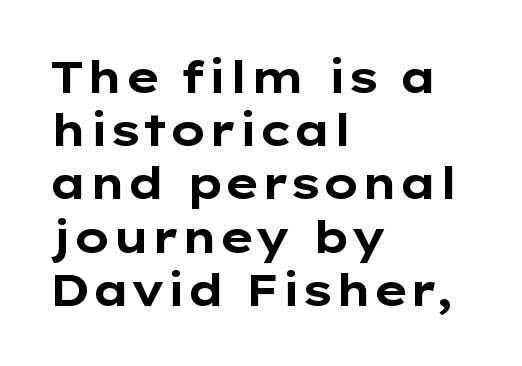
{"serif": "no", "italic": "no", "bold": "yes", "weight": "bold", "width": "wide", "stroke_contrast": "low", "x_height": "medium", "monospaced": "no", "underline": "no", "align": "left", "line_spacing_ratio": 1.21, "letter_spacing": "normal", "letter_spacing_em": 0.0, "glyph_px": 44}
